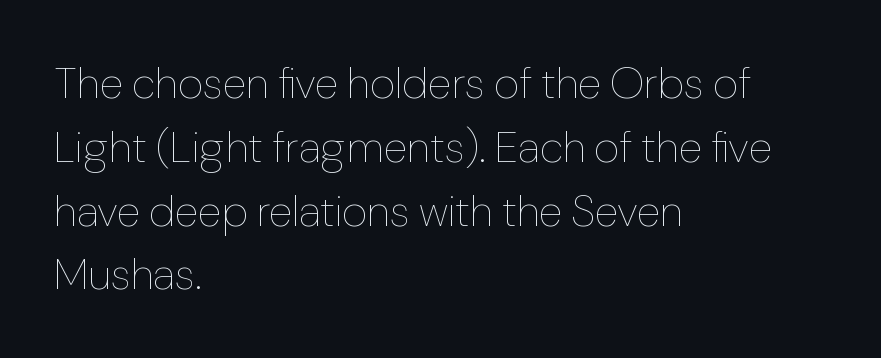
{"italic": "no", "bold": "no", "weight": "thin", "width": "normal", "stroke_contrast": "low", "x_height": "medium", "monospaced": "no", "underline": "no", "align": "left", "line_spacing": "normal", "line_spacing_ratio": 1.45, "letter_spacing": "normal", "letter_spacing_em": 0.0, "glyph_px": 44}
